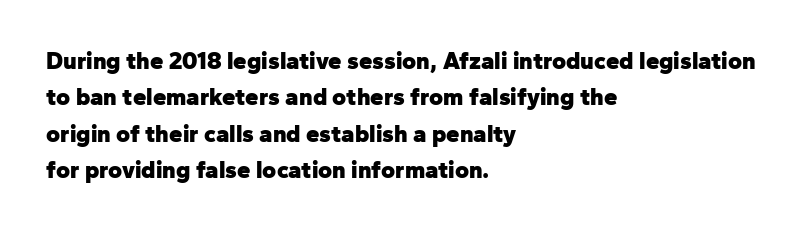
The designer left line spacing at the default. The horizontal fit of the characters is conventional and even. The specimen reads as upright at a glance. The passage shown is not underscored anywhere. The letters are bold, with thick, heavy strokes.
